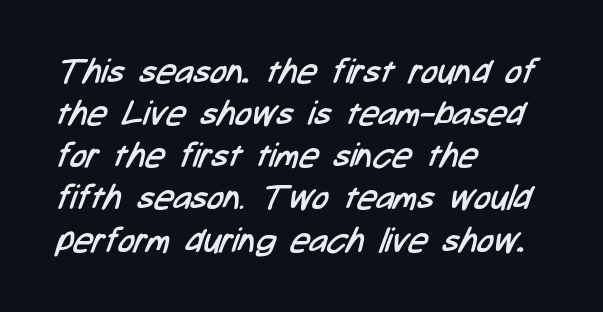
The image shows 34 px regular-weight, condensed sans-serif type; set left-aligned, line spacing 1.24x, normal letter spacing, not underlined; low stroke contrast and a medium x-height.
